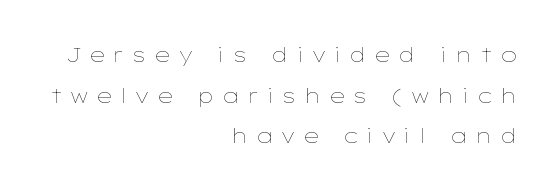
The image shows 20 px text type, upright; set right-aligned, loose line spacing (2.03x), unusually wide letter spacing (+0.37 em), not underlined.
